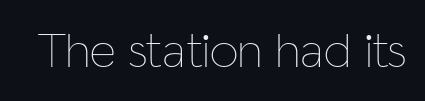
Q: Is the text bold? A: No.
Q: Is the text italic (slanted)? A: No, it is upright.
Q: Is the text underlined? A: No.
Q: Is the spacing between letters normal or unusually wide? A: Normal.
Q: Width (condensed, normal, or wide)? A: Condensed.
Q: Stroke contrast? A: Low.
Q: x-height? A: Medium.
Q: Monospaced? A: No.
